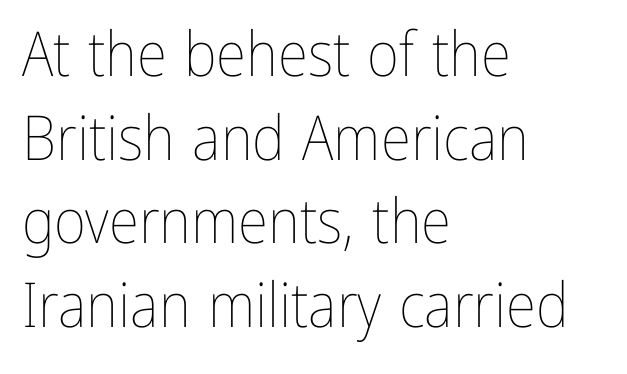
The image shows 62 px thin, condensed type, upright; set left-aligned, normal line spacing (1.35x), normal letter spacing, not underlined; low stroke contrast and a medium x-height.
